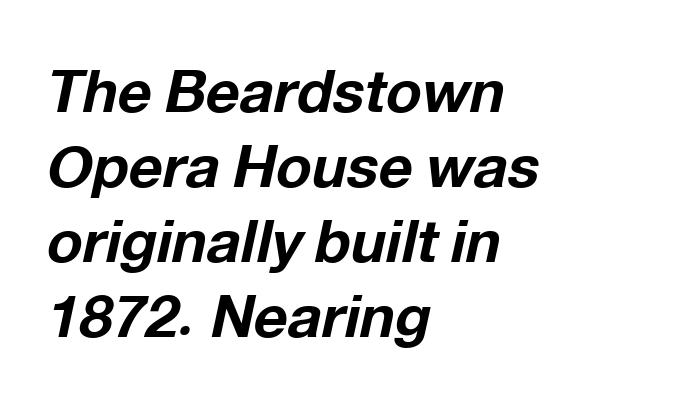
The image shows 59 px bold type, italic (leaning right); set left-aligned, normal line spacing (1.27x), normal letter spacing, not underlined; low stroke contrast and a medium x-height.
